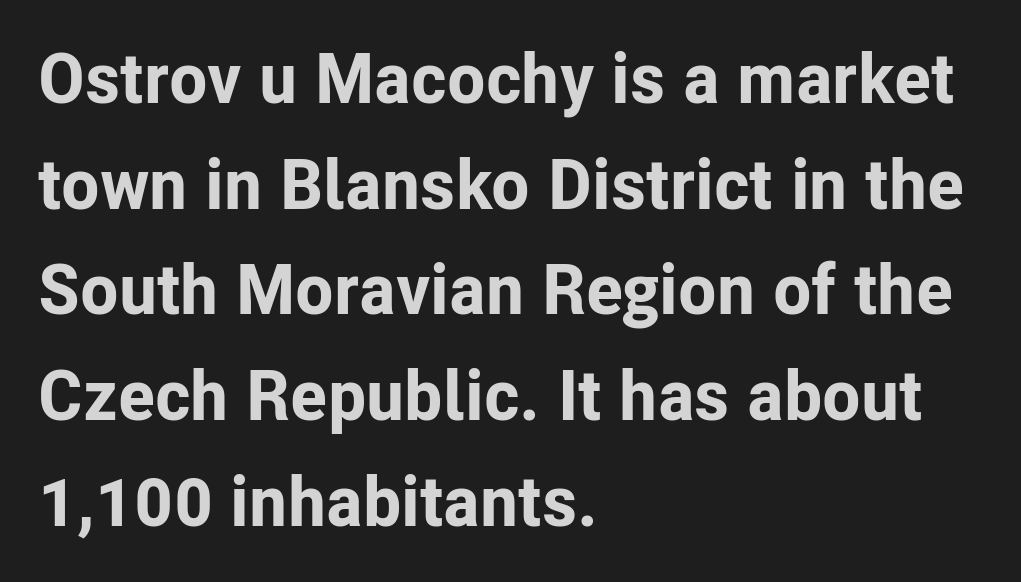
The image shows 70 px bold sans-serif type, upright; set left-aligned, normal line spacing (1.51x), normal letter spacing, not underlined; low stroke contrast and a medium x-height.
